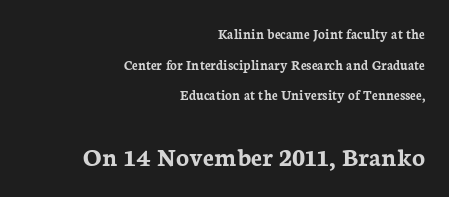
Q: Is the text bold? A: Yes.
Q: Is the text italic (slanted)? A: No, it is upright.
Q: Is the text underlined? A: No.
Q: How is the paragraph aligned? A: Right-aligned.
Q: Is the spacing between letters normal or unusually wide? A: Normal.
Q: Is the spacing between lines tight, normal or loose? A: Loose.
Q: Which block of text is set in a larger size, the first (top) or the second (bottom)? A: The second (bottom) one.
